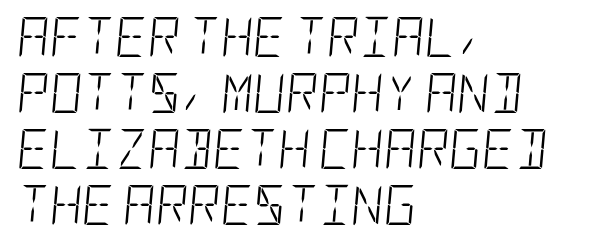
Q: Is the text bold? A: No.
Q: Is the text italic (slanted)? A: Yes, it leans right by about 5 degrees.
Q: Is the text underlined? A: No.
Q: How is the paragraph aligned? A: Left-aligned.
Q: Is the spacing between letters normal or unusually wide? A: Normal.
Q: Is the spacing between lines tight, normal or loose? A: Normal.
Q: Width (condensed, normal, or wide)? A: Condensed.
Q: Stroke contrast? A: Low.
Q: x-height? A: Large.
